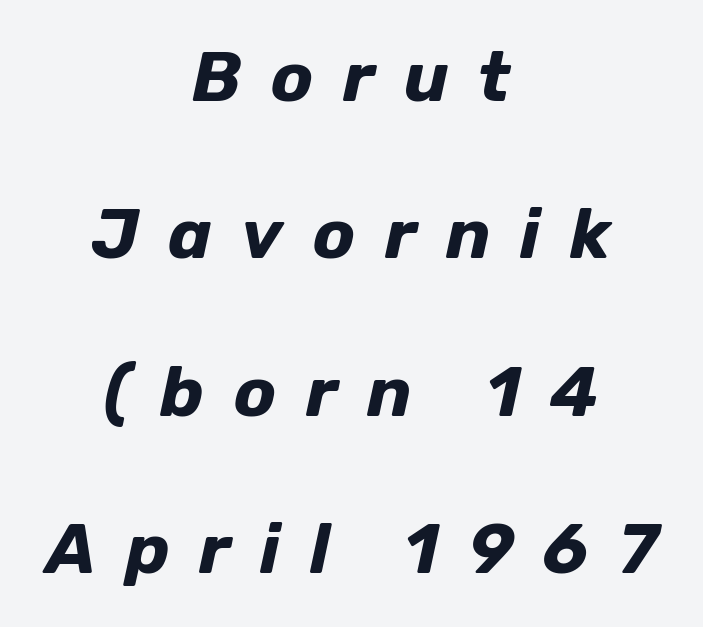
Q: Is the text bold? A: Yes.
Q: Is the text italic (slanted)? A: Yes, it leans right by about 12 degrees.
Q: Is the text underlined? A: No.
Q: How is the paragraph aligned? A: Centered.
Q: Is the spacing between letters normal or unusually wide? A: Unusually wide.
Q: Is the spacing between lines tight, normal or loose? A: Loose.
Q: Width (condensed, normal, or wide)? A: Normal.
Q: Stroke contrast? A: Low.
Q: x-height? A: Medium.
Q: Monospaced? A: No.
